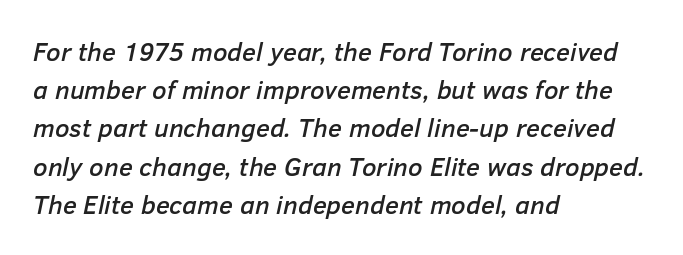
The image shows 26 px text type, italic (leaning right); set left-aligned, normal line spacing (1.47x), normal letter spacing, not underlined.
